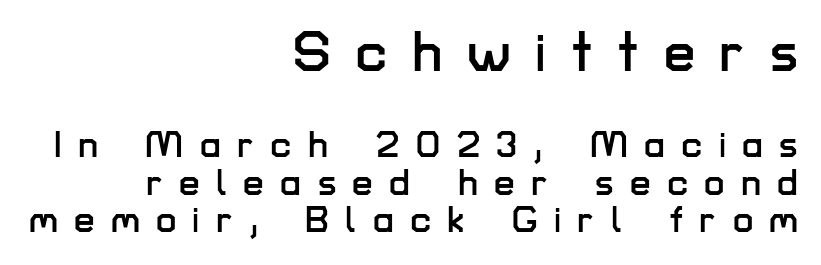
{"serif": "no", "italic": "no", "width": "normal", "stroke_contrast": "low", "x_height": "medium", "monospaced": "no", "underline": "no", "align": "right", "line_spacing": "tight", "line_spacing_ratio": 1.02, "letter_spacing": "wide", "letter_spacing_em": 0.44, "larger_block": "first", "size_ratio": 1.51, "glyph_px": 56}
